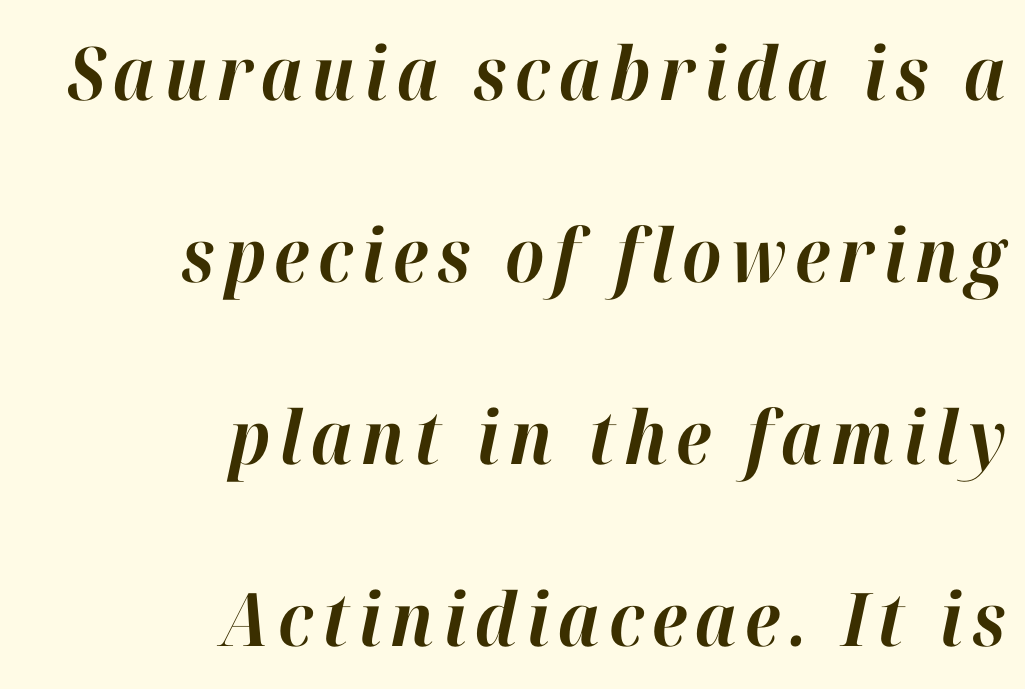
Q: Is the text bold? A: Yes.
Q: Is the text italic (slanted)? A: Yes, it leans right by about 12 degrees.
Q: Is the text underlined? A: No.
Q: How is the paragraph aligned? A: Right-aligned.
Q: Is the spacing between lines tight, normal or loose? A: Loose.
Q: Width (condensed, normal, or wide)? A: Normal.
Q: Stroke contrast? A: High.
Q: x-height? A: Medium.
Q: Monospaced? A: No.
